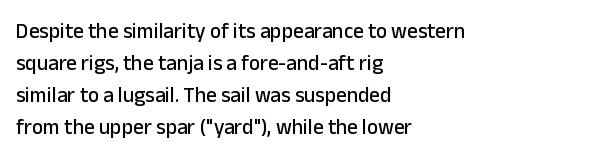
Layout note: lines flush left. The string is rendered with underlining switched off. The line texture is even and compact thanks to regular tracking. A roman cut, with each character standing at attention. The space between consecutive lines is moderate.
